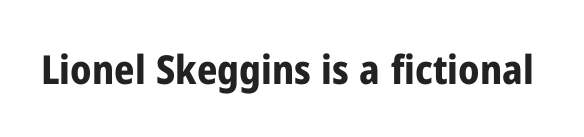
Tall strokes in this sample are plumb rather than angled. Compared with typical body copy, the letter spacing here is the same. You could not count columns in this text — the font is proportionally spaced. Thick stems and heavy bowls — unmistakably bold. Honestly, there is no underline to notice here at all.
